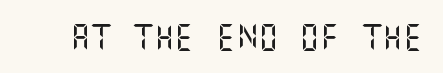
Is there any slant? The stems are plumb. Descenders are the only things crossing below the line. The line texture is even and compact thanks to regular tracking.
